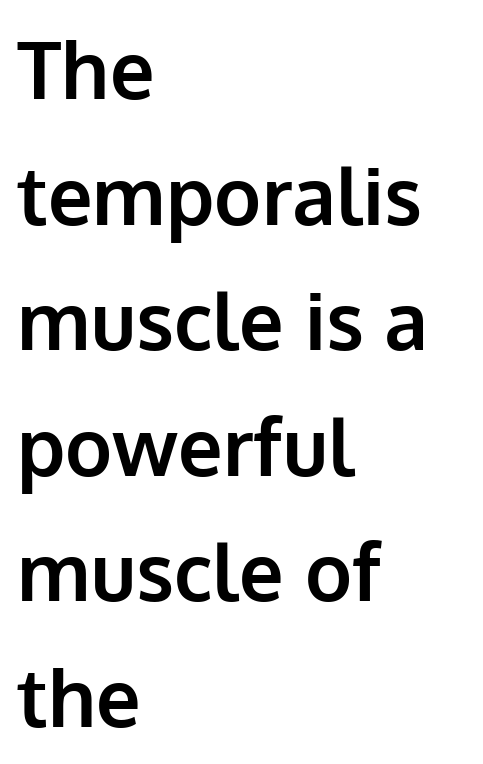
A bare baseline throughout the passage. Nothing sits at the stroke ends, so this counts as sans-serif. The face used here is proportionally spaced, like ordinary book or web type. How are the letters spaced? Ordinarily, with no added tracking.
